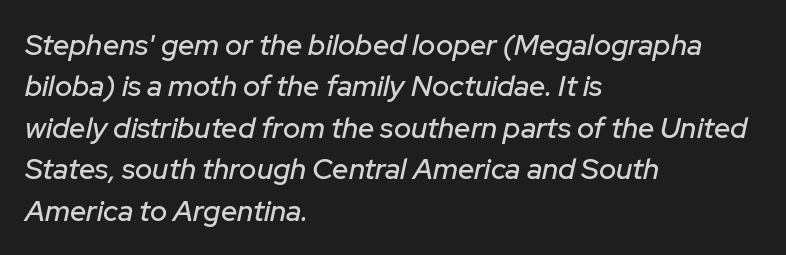
Standard letterfit; no display-style spreading of the glyphs. This sample has the flowing, uneven cadence of proportional lettering. Bare-footed words on every line. The whole block is typeset with a tilt. Compared with typical paragraphs, the rows here are spaced about the same. The ragged edge is on the right, which tells us the setting is flush left.
